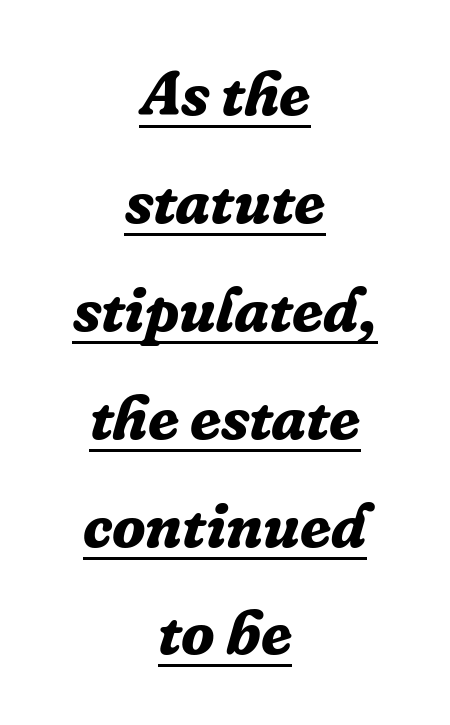
{"serif": "yes", "italic": "yes", "lean": "right", "slant_degrees": 16, "bold": "yes", "weight": "bold", "width": "normal", "stroke_contrast": "low", "x_height": "medium", "monospaced": "no", "underline": "yes", "align": "center", "line_spacing_ratio": 1.74, "letter_spacing": "normal", "letter_spacing_em": 0.0, "glyph_px": 62}
